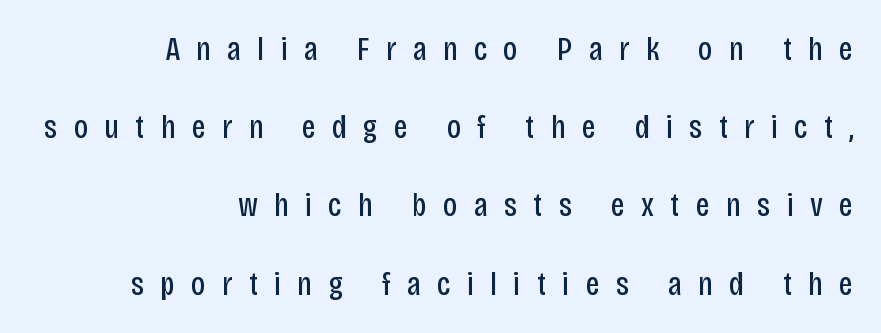
The image shows 34 px regular-weight, condensed sans-serif type, upright; set right-aligned, loose line spacing (2.3x), unusually wide letter spacing (+0.48 em), not underlined; low stroke contrast and a large x-height.
